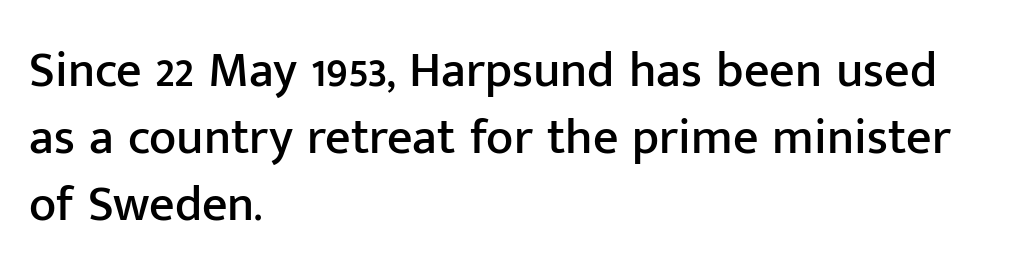
{"serif": "no", "italic": "no", "width": "normal", "stroke_contrast": "low", "x_height": "medium", "monospaced": "no", "underline": "no", "align": "left", "line_spacing": "normal", "line_spacing_ratio": 1.34, "letter_spacing": "normal", "letter_spacing_em": 0.0, "glyph_px": 50}
